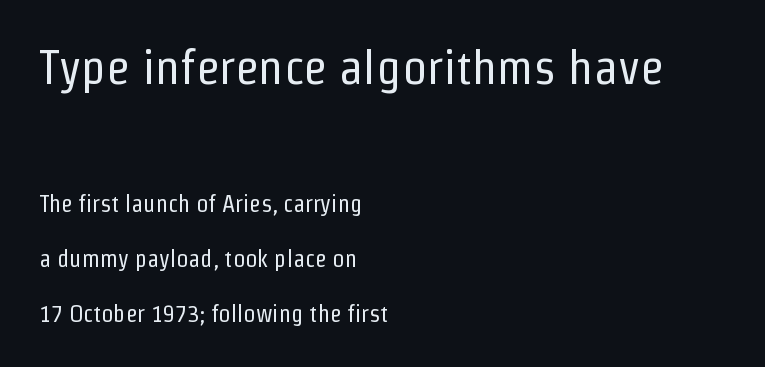
The image shows 49 px regular-weight, condensed sans-serif type, upright; set left-aligned, loose line spacing (2.29x), normal letter spacing, not underlined; the first (top) block is 2.04x larger; low stroke contrast and a medium x-height.
